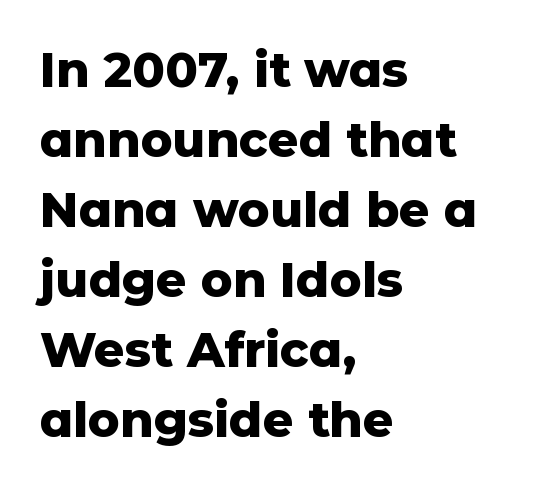
The image shows 48 px heavy sans-serif type, upright; set left-aligned, normal line spacing (1.46x), normal letter spacing, not underlined; low stroke contrast and a medium x-height.
